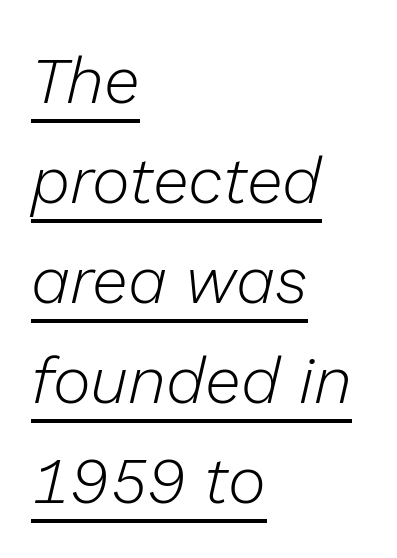
{"italic": "yes", "lean": "right", "slant_degrees": 13, "bold": "no", "weight": "light", "width": "normal", "stroke_contrast": "low", "x_height": "medium", "monospaced": "no", "underline": "yes", "align": "left", "line_spacing": "normal", "line_spacing_ratio": 1.54, "letter_spacing": "normal", "letter_spacing_em": 0.0, "glyph_px": 65}
